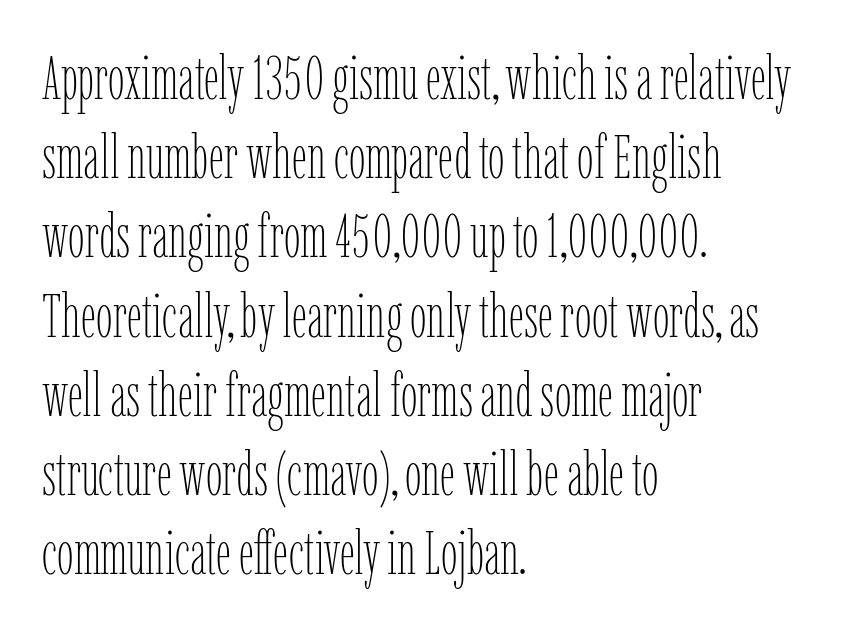
The baseline area is clear. Which margin do the lines hug? The left one — the right edge is uneven. The line texture is even and compact thanks to regular tracking. Weight: not bold — regular or lighter. Notice how descenders clear the ascenders below comfortably — that's standard leading.
